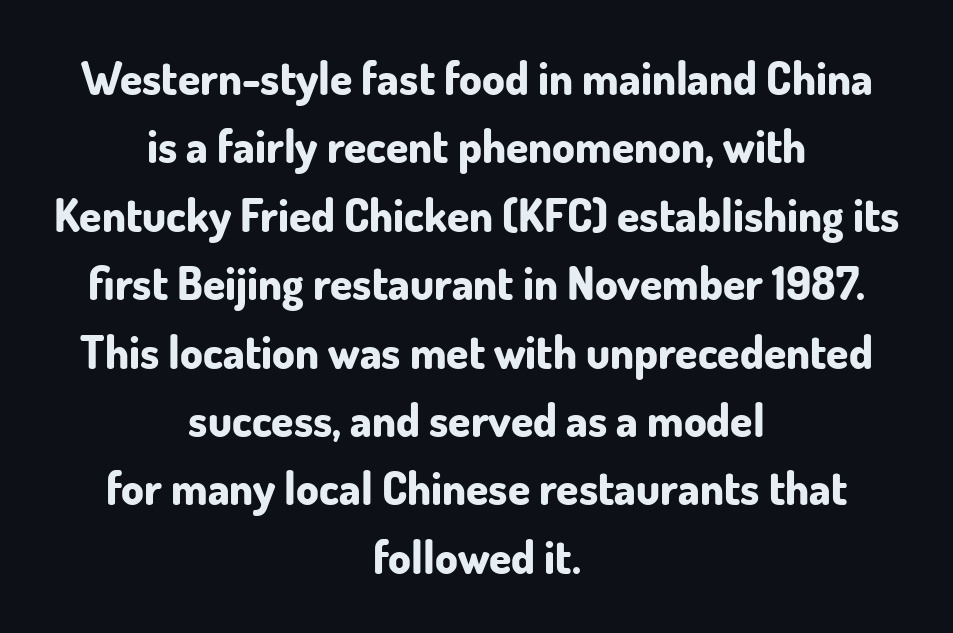
Rendered with straight, roman letterforms. Look at the bottom of the vertical strokes: they stop flat, with no serifs. Leading matches the norm, producing a regular column. Typeset on center — no edge is straight. What weight is shown? A full bold with thick strokes. Looks like regular typesetting: each glyph gets only the width it needs.
